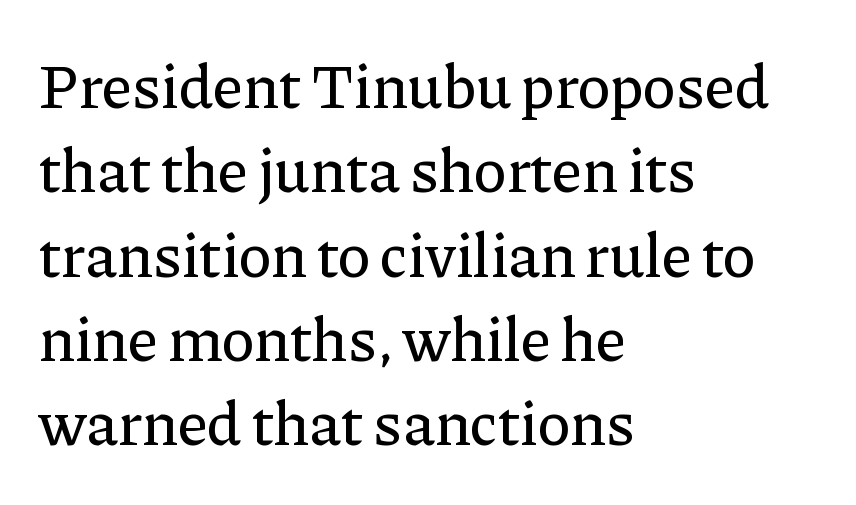
Q: Is the text italic (slanted)? A: No, it is upright.
Q: Is the typeface a serif or a sans-serif typeface? A: Serif.
Q: Is the text underlined? A: No.
Q: How is the paragraph aligned? A: Left-aligned.
Q: Is the spacing between letters normal or unusually wide? A: Normal.
Q: Is the spacing between lines tight, normal or loose? A: Normal.
Q: Width (condensed, normal, or wide)? A: Normal.
Q: Stroke contrast? A: Low.
Q: x-height? A: Medium.
Q: Monospaced? A: No.
